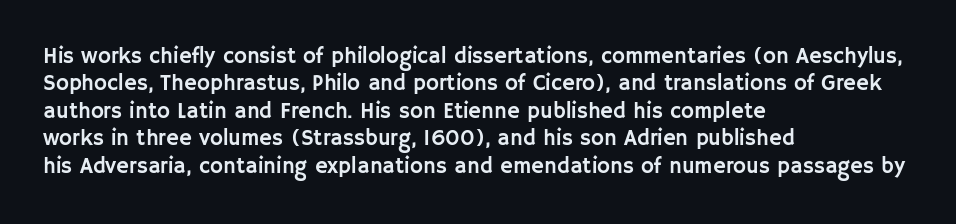
The image shows 22 px text type, upright; set left-aligned, normal line spacing (1.25x), normal letter spacing, not underlined.
